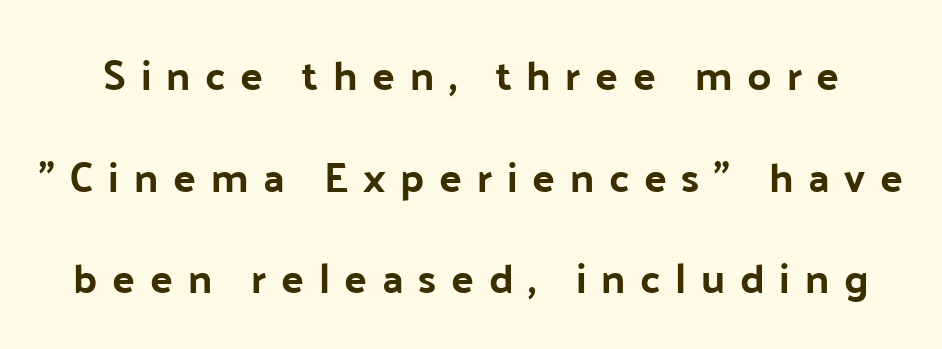
{"serif": "no", "italic": "no", "width": "normal", "stroke_contrast": "low", "x_height": "medium", "monospaced": "no", "underline": "no", "line_spacing": "loose", "line_spacing_ratio": 2.42, "letter_spacing": "wide", "letter_spacing_em": 0.35, "glyph_px": 42}
